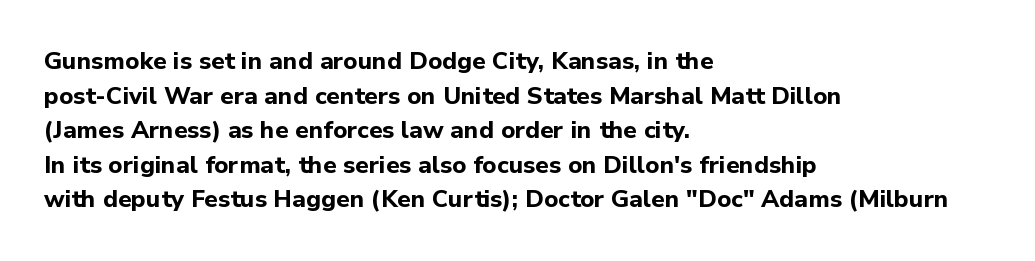
The image shows 24 px bold type, upright; set left-aligned, normal line spacing (1.44x), normal letter spacing, not underlined.
